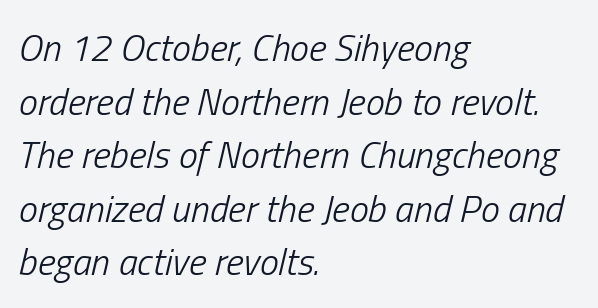
Q: Is the text bold? A: No.
Q: Is the text italic (slanted)? A: Yes, it leans right by about 13 degrees.
Q: Is the text underlined? A: No.
Q: How is the paragraph aligned? A: Left-aligned.
Q: Is the spacing between letters normal or unusually wide? A: Normal.
Q: Is the spacing between lines tight, normal or loose? A: Normal.
Q: Width (condensed, normal, or wide)? A: Condensed.
Q: Stroke contrast? A: Low.
Q: x-height? A: Medium.
Q: Monospaced? A: No.
